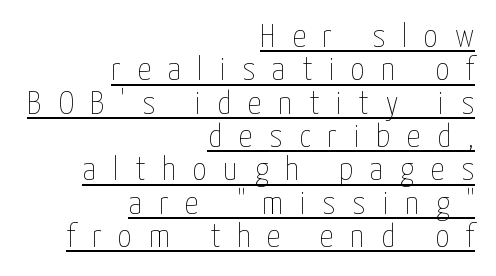
Each letter keeps its own natural width here, so spacing adapts to shape. Baseline-to-baseline distance is barely more than the letter height. The line texture is sparse and dotted thanks to wide tracking. Alignment: flush right. Stems and bowls with no extra thickness — not bold. The face used here appears with an underline applied.
